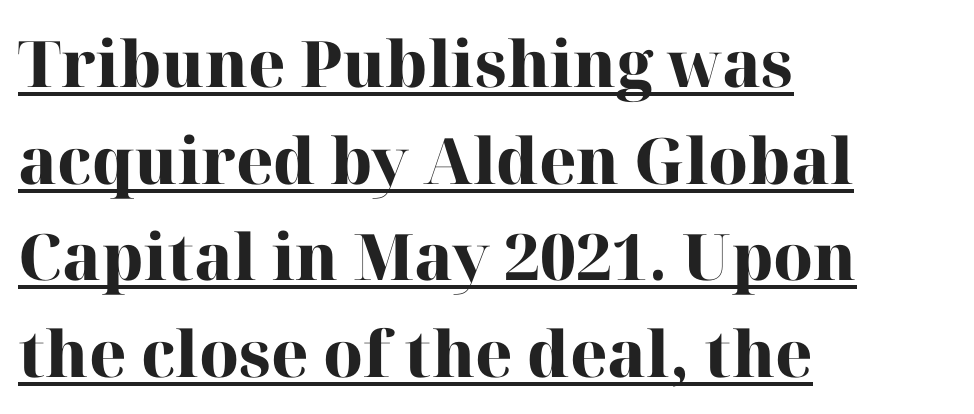
The letters advance in unequal steps, a hallmark of proportional type. Leading matches the norm, producing a regular column. A dark, heavy texture on the line: the type is bold. The letters stand straight up with perfectly vertical stems.
